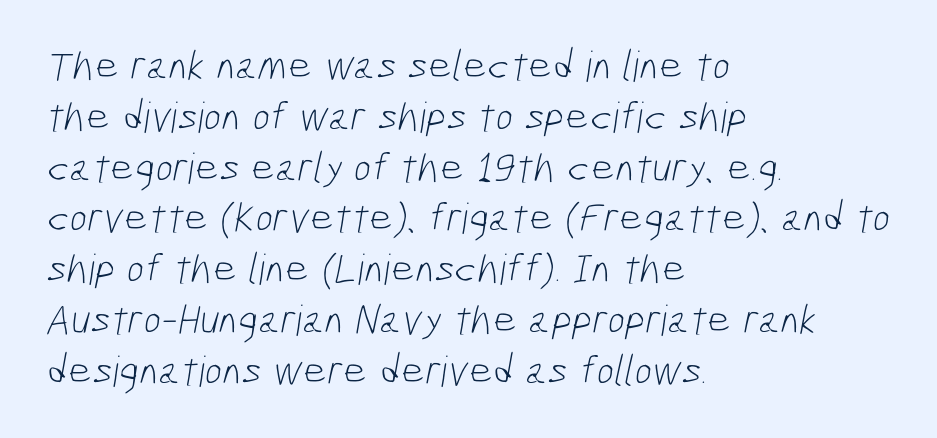
Q: Is the text bold? A: No.
Q: Is the typeface a serif or a sans-serif typeface? A: Sans-serif.
Q: Is the text underlined? A: No.
Q: How is the paragraph aligned? A: Left-aligned.
Q: Is the spacing between letters normal or unusually wide? A: Normal.
Q: Width (condensed, normal, or wide)? A: Condensed.
Q: Stroke contrast? A: Low.
Q: x-height? A: Medium.
Q: Monospaced? A: No.
